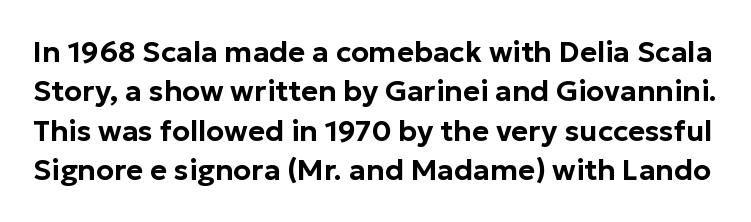
{"serif": "no", "italic": "no", "width": "normal", "stroke_contrast": "low", "x_height": "medium", "monospaced": "no", "underline": "no", "line_spacing": "normal", "line_spacing_ratio": 1.36, "letter_spacing": "normal", "letter_spacing_em": 0.0, "glyph_px": 29}
